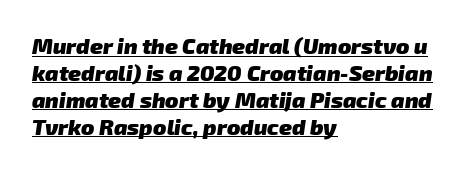
{"bold": "yes", "underline": "yes", "align": "left", "line_spacing_ratio": 1.22, "letter_spacing": "normal", "letter_spacing_em": 0.0, "glyph_px": 22}
